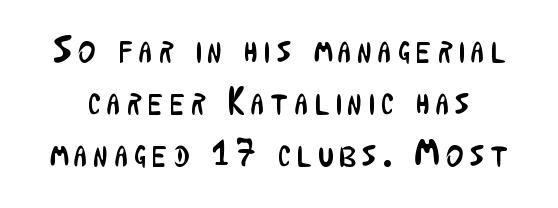
{"serif": "no", "italic": "no", "bold": "no", "weight": "regular", "width": "condensed", "stroke_contrast": "low", "x_height": "medium", "monospaced": "no", "underline": "no", "line_spacing": "normal", "line_spacing_ratio": 1.4, "glyph_px": 37}
